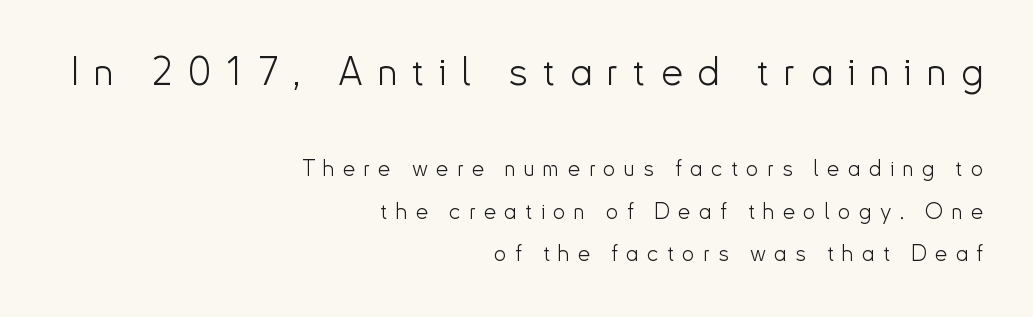
The leading is generous, giving the passage an open texture. Bold? No — there's no thickening of the strokes. Unlike a traditional serif, this face leaves its strokes unadorned. The rendering uses natural spacing where letterforms have individual widths.
